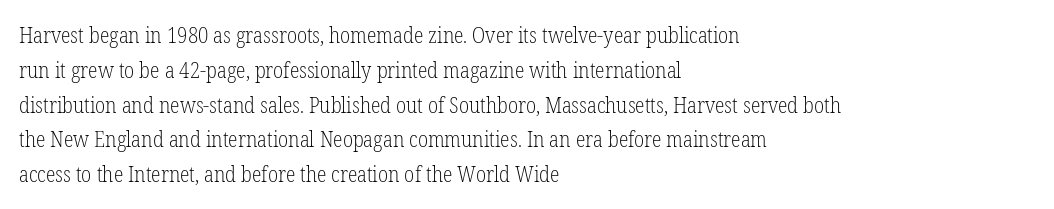
Q: Is the text bold? A: No.
Q: Is the text italic (slanted)? A: No, it is upright.
Q: Is the text underlined? A: No.
Q: How is the paragraph aligned? A: Left-aligned.
Q: Is the spacing between letters normal or unusually wide? A: Normal.
Q: Is the spacing between lines tight, normal or loose? A: Normal.
